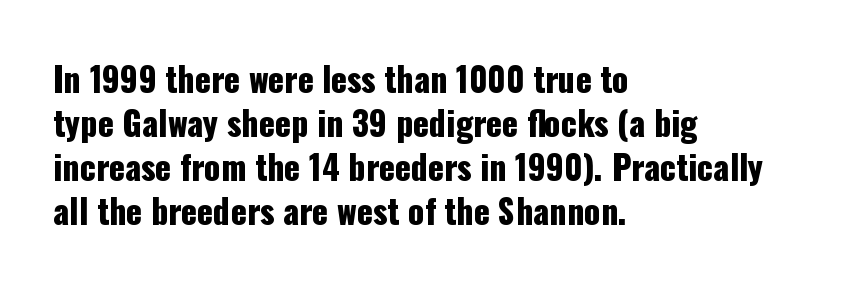
{"serif": "no", "italic": "no", "width": "condensed", "stroke_contrast": "low", "x_height": "medium", "monospaced": "no", "underline": "no", "align": "left", "line_spacing": "normal", "line_spacing_ratio": 1.33, "letter_spacing": "normal", "letter_spacing_em": 0.0, "glyph_px": 33}
